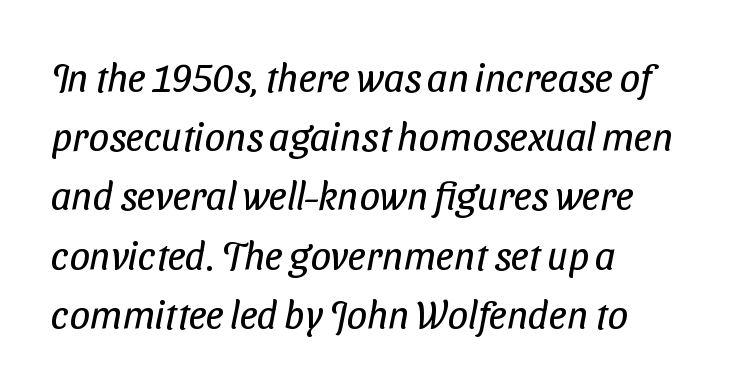
The image shows 40 px regular-weight, condensed sans-serif type; set left-aligned, normal line spacing (1.48x), normal letter spacing, not underlined; low stroke contrast and a medium x-height.
